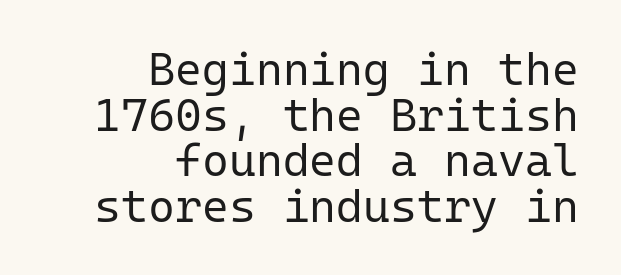
Q: Is the text bold? A: No.
Q: Is the text italic (slanted)? A: No, it is upright.
Q: Is the typeface a serif or a sans-serif typeface? A: Sans-serif.
Q: Is the text underlined? A: No.
Q: How is the paragraph aligned? A: Right-aligned.
Q: Is the spacing between letters normal or unusually wide? A: Normal.
Q: Is the spacing between lines tight, normal or loose? A: Tight.
Q: Width (condensed, normal, or wide)? A: Normal.
Q: Stroke contrast? A: Low.
Q: x-height? A: Medium.
Q: Monospaced? A: Yes.
